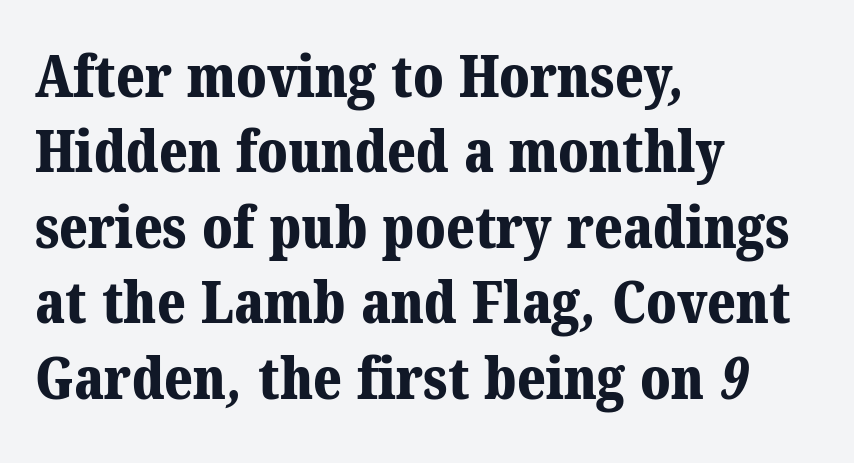
{"serif": "yes", "bold": "yes", "weight": "bold", "width": "normal", "stroke_contrast": "medium", "x_height": "medium", "monospaced": "no", "underline": "no", "align": "left", "line_spacing": "normal", "line_spacing_ratio": 1.3, "letter_spacing": "normal", "letter_spacing_em": 0.0, "glyph_px": 58}
